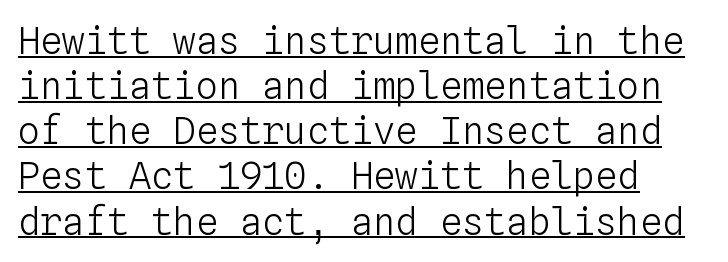
The image shows 37 px light type, upright, monospaced; set left-aligned, line spacing 1.22x, normal letter spacing, underlined; low stroke contrast and a medium x-height.
